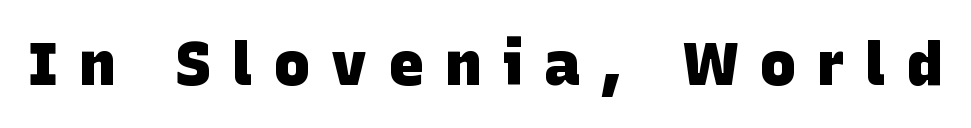
{"serif": "no", "bold": "yes", "weight": "heavy", "width": "normal", "stroke_contrast": "low", "x_height": "large", "monospaced": "no", "underline": "no", "letter_spacing": "wide", "letter_spacing_em": 0.35, "glyph_px": 60}
